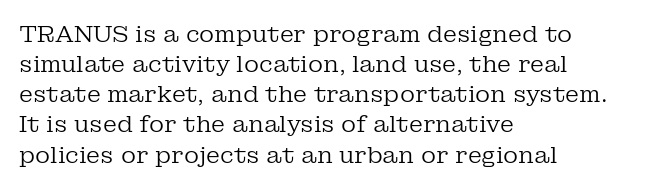
The image shows 23 px text type, upright; set left-aligned, normal line spacing (1.31x), normal letter spacing, not underlined.
